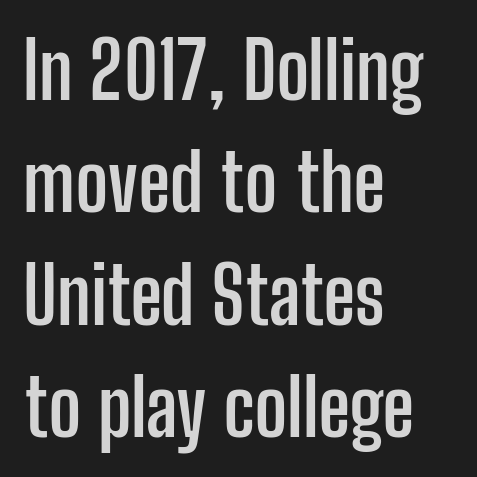
Q: Is the text bold? A: Yes.
Q: Is the text italic (slanted)? A: No, it is upright.
Q: Is the typeface a serif or a sans-serif typeface? A: Sans-serif.
Q: Is the text underlined? A: No.
Q: How is the paragraph aligned? A: Left-aligned.
Q: Is the spacing between letters normal or unusually wide? A: Normal.
Q: Is the spacing between lines tight, normal or loose? A: Normal.
Q: Width (condensed, normal, or wide)? A: Condensed.
Q: Stroke contrast? A: Low.
Q: x-height? A: Medium.
Q: Monospaced? A: No.
